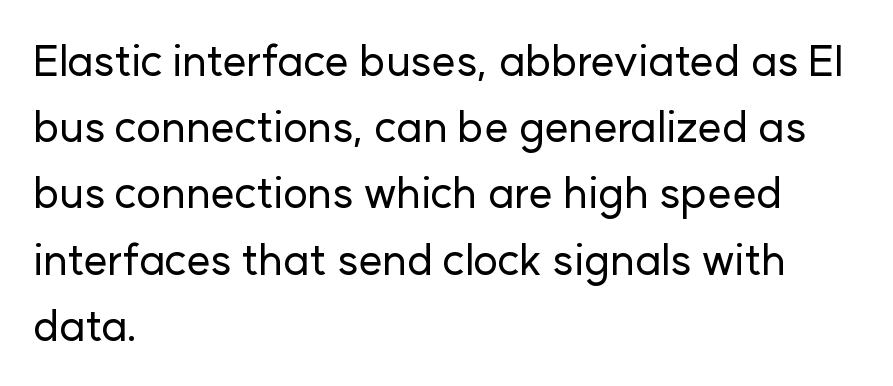
{"serif": "no", "italic": "no", "width": "normal", "stroke_contrast": "low", "x_height": "medium", "monospaced": "no", "underline": "no", "align": "left", "line_spacing": "normal", "line_spacing_ratio": 1.54, "letter_spacing": "normal", "letter_spacing_em": 0.0, "glyph_px": 43}
